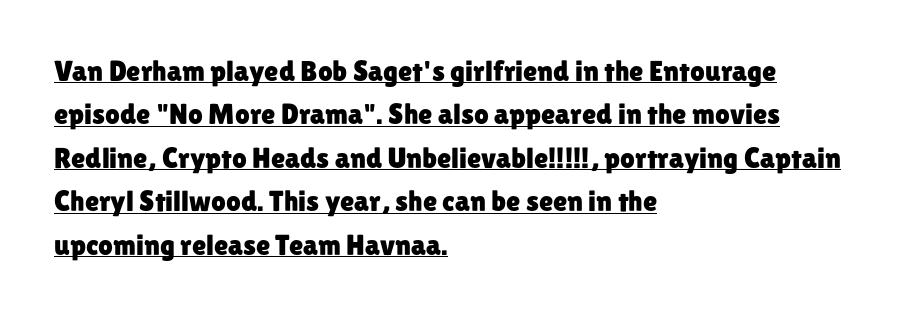
Is this a fixed-width face? No — the glyphs have proportional, varying widths. A sans-serif font was chosen for this passage. The passage shown has conventional tracking throughout. The specimen includes a rule beneath the text block's lines. Which margin do the lines hug? The left one — the right edge is uneven. Ascenders rise straight up at ninety degrees.
